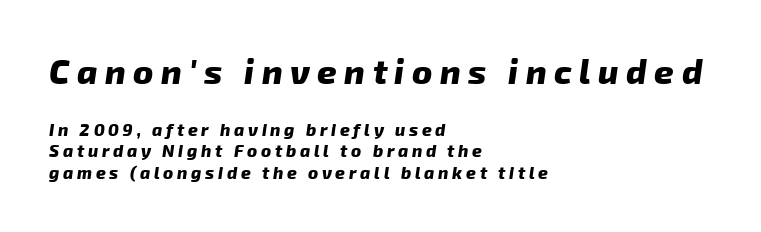
A student would notice the top passage is typeset larger than what follows. Typographic density is high because the face is bold. The passage shown has open, widely tracked lettering throughout. Compared with a centered layout, this one pins lines to the left instead.
